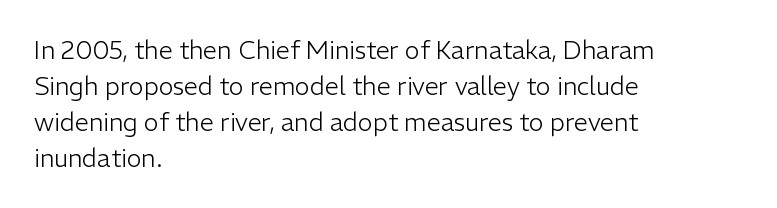
The image shows 25 px text type, upright; set left-aligned, normal line spacing (1.44x), normal letter spacing, not underlined.
